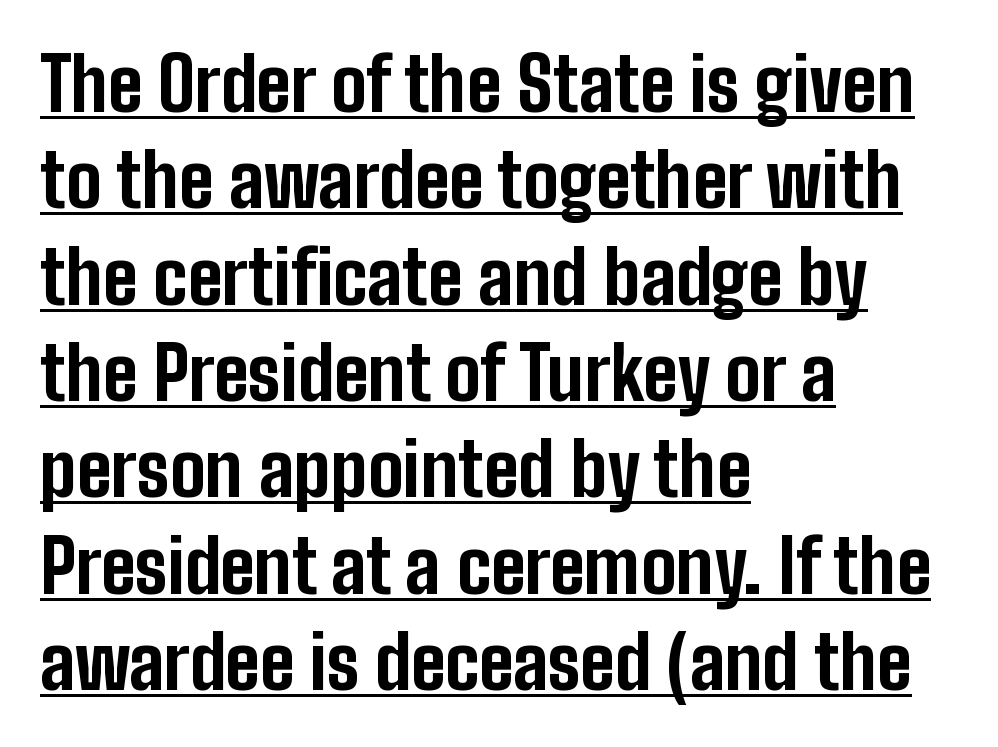
The image shows 73 px bold, condensed sans-serif type, upright; set left-aligned, normal line spacing (1.32x), normal letter spacing, underlined; low stroke contrast and a medium x-height.
